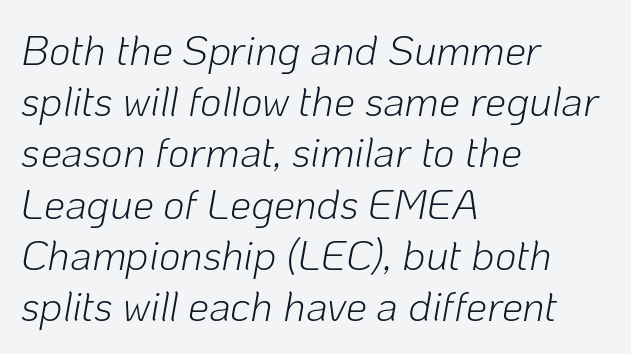
The image shows 42 px light type, italic (leaning right); set left-aligned, line spacing 1.22x, normal letter spacing, not underlined; low stroke contrast and a medium x-height.
